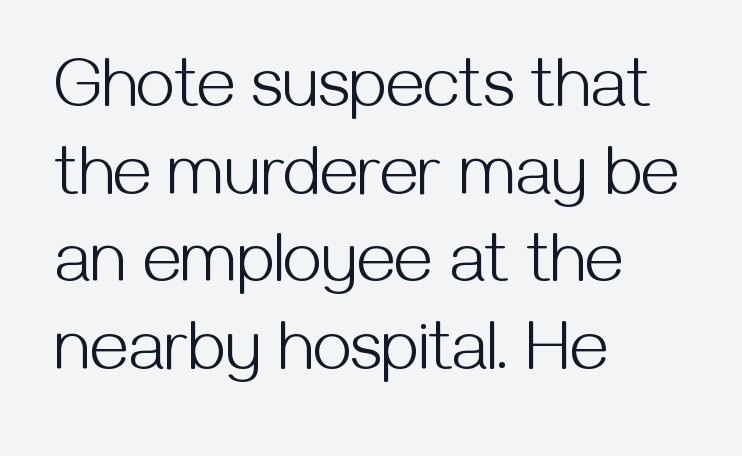
{"serif": "no", "italic": "no", "bold": "no", "weight": "light", "width": "normal", "stroke_contrast": "medium", "x_height": "medium", "monospaced": "no", "underline": "no", "align": "left", "line_spacing": "normal", "line_spacing_ratio": 1.27, "letter_spacing": "normal", "letter_spacing_em": 0.0, "glyph_px": 69}
